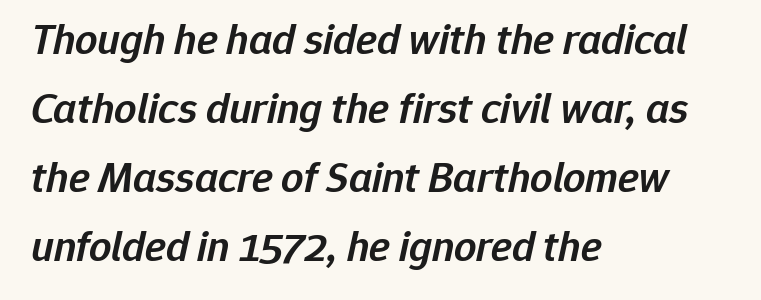
What's the leading like? Ordinary, nothing unusual. The line texture is even and compact thanks to regular tracking. The foot of each line stays bare and open. Strokes here are thickened, but only to semibold level. Caption: multi-line text, flush left, ragged right.
